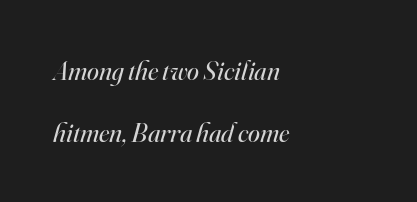
Q: Is the text bold? A: No.
Q: Is the text italic (slanted)? A: Yes, it leans right by about 16 degrees.
Q: Is the text underlined? A: No.
Q: How is the paragraph aligned? A: Left-aligned.
Q: Is the spacing between letters normal or unusually wide? A: Normal.
Q: Is the spacing between lines tight, normal or loose? A: Loose.
